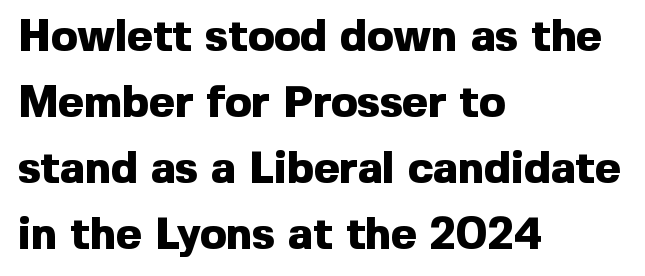
The image shows 44 px heavy sans-serif type, upright; set left-aligned, normal line spacing (1.5x), normal letter spacing, not underlined; a medium x-height.
